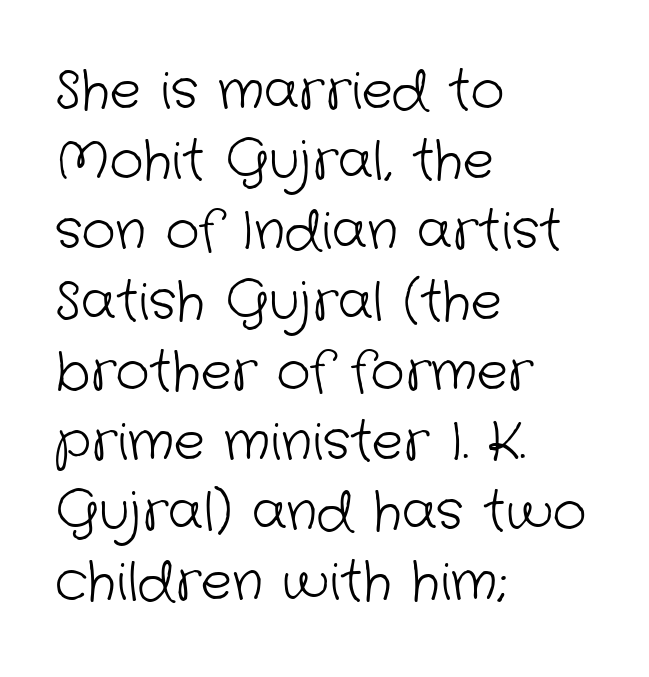
The image shows 52 px light sans-serif type; set left-aligned, normal line spacing (1.35x), normal letter spacing, not underlined; low stroke contrast and a medium x-height.
